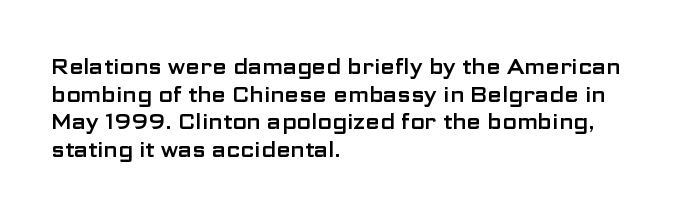
Q: Is the text italic (slanted)? A: No, it is upright.
Q: Is the text underlined? A: No.
Q: How is the paragraph aligned? A: Left-aligned.
Q: Is the spacing between letters normal or unusually wide? A: Normal.
Q: Is the spacing between lines tight, normal or loose? A: Normal.
